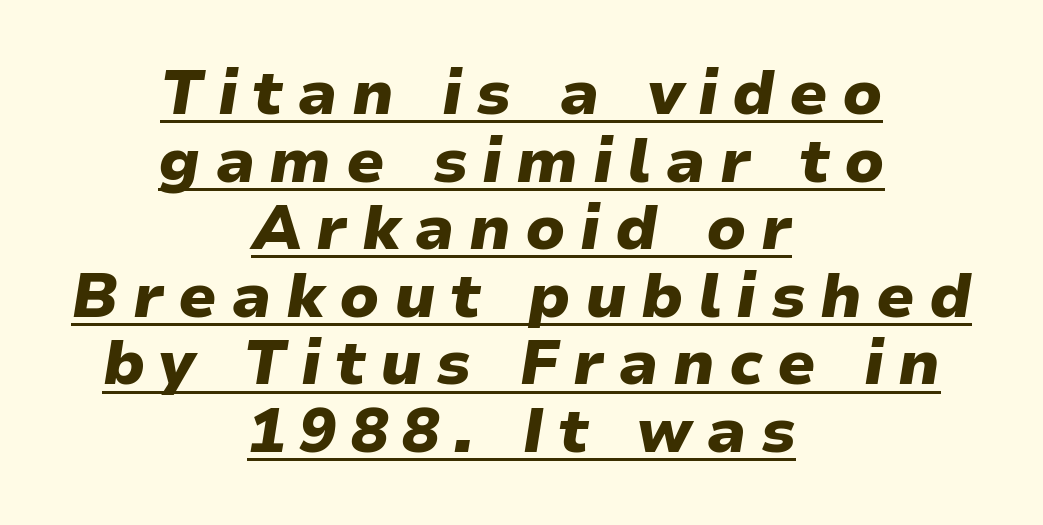
{"italic": "yes", "lean": "right", "slant_degrees": 9, "bold": "yes", "weight": "heavy", "width": "normal", "stroke_contrast": "low", "x_height": "medium", "monospaced": "no", "underline": "yes", "align": "center", "line_spacing": "tight", "line_spacing_ratio": 1.09, "letter_spacing": "wide", "letter_spacing_em": 0.23, "glyph_px": 62}
